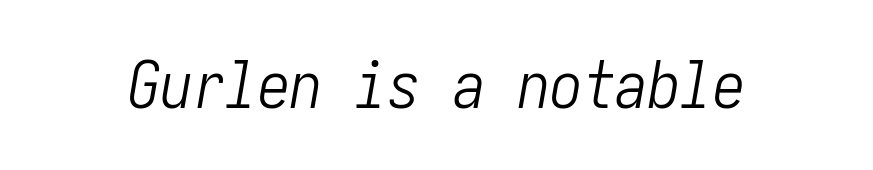
Q: Is the text bold? A: No.
Q: Is the text italic (slanted)? A: Yes, it leans right by about 10 degrees.
Q: Is the text underlined? A: No.
Q: Is the spacing between letters normal or unusually wide? A: Normal.
Q: Width (condensed, normal, or wide)? A: Condensed.
Q: Stroke contrast? A: Low.
Q: x-height? A: Medium.
